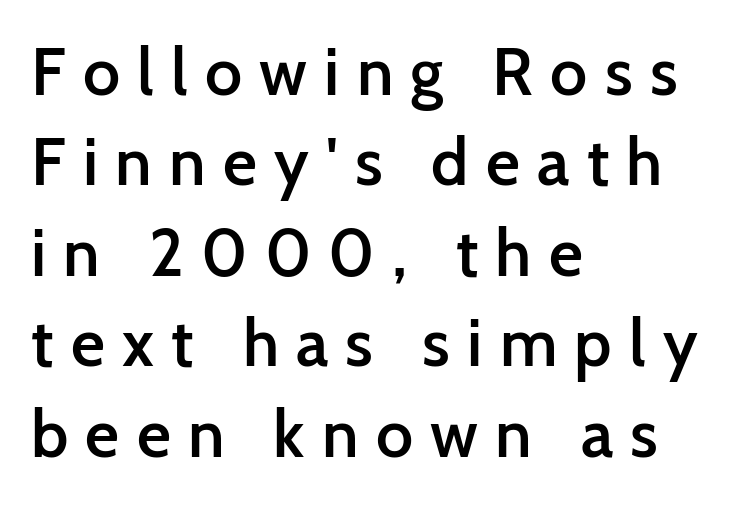
Q: Is the text bold? A: Semi-bold.
Q: Is the text italic (slanted)? A: No, it is upright.
Q: Is the typeface a serif or a sans-serif typeface? A: Sans-serif.
Q: Is the text underlined? A: No.
Q: How is the paragraph aligned? A: Left-aligned.
Q: Is the spacing between letters normal or unusually wide? A: Unusually wide.
Q: Is the spacing between lines tight, normal or loose? A: Normal.
Q: Width (condensed, normal, or wide)? A: Normal.
Q: Stroke contrast? A: Low.
Q: x-height? A: Medium.
Q: Monospaced? A: No.
